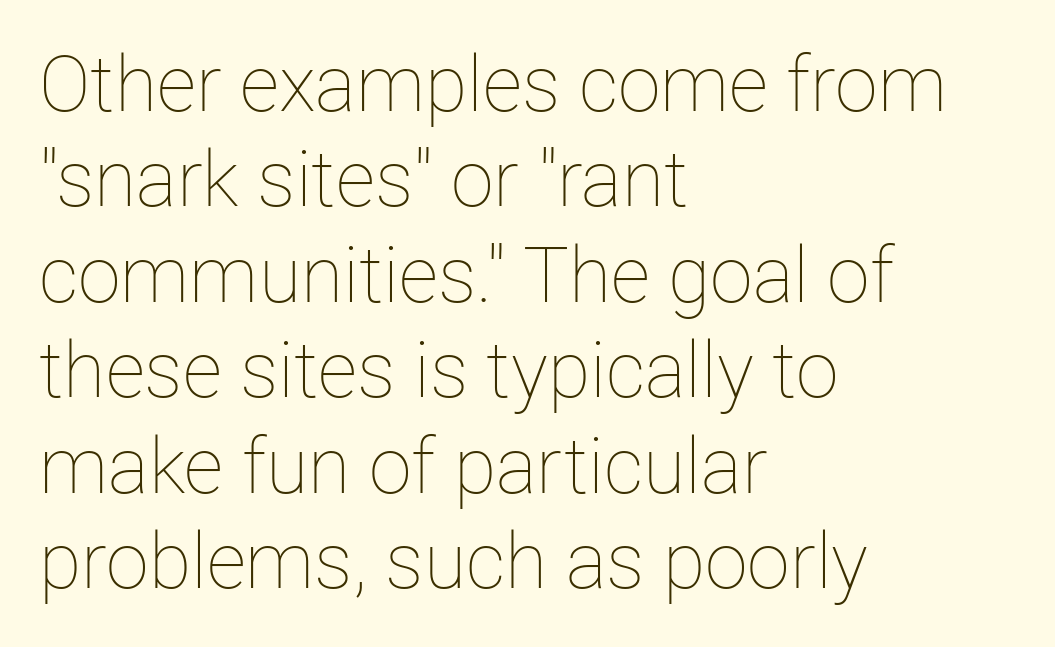
The foot of each line stays bare and open. Counters stay open thanks to moderate or lighter strokes. The lettering holds an erect, upright posture throughout. Horizontally, the lines are justified to the leading edge only. You could not count columns in this text — the font is proportionally spaced.
